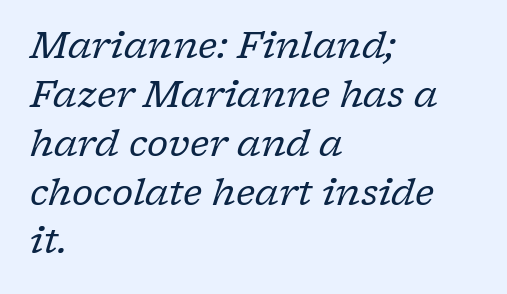
Looks like regular typesetting: each glyph gets only the width it needs. Typographically, this falls in the serif category. Rendered with sloped, italic letterforms. The string is rendered with underlining switched off.
